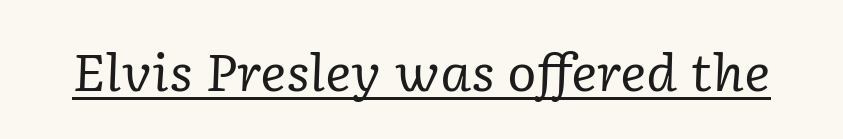
Standard letterfit; no display-style spreading of the glyphs. A typesetter would label this face a serif. The passage shown is typed in a proportional face where columns would drift. Ink coverage per letter is moderate at most. Compared with ordinary roman type, these characters are visibly tilted. Looks like someone drew a line under every word here.
